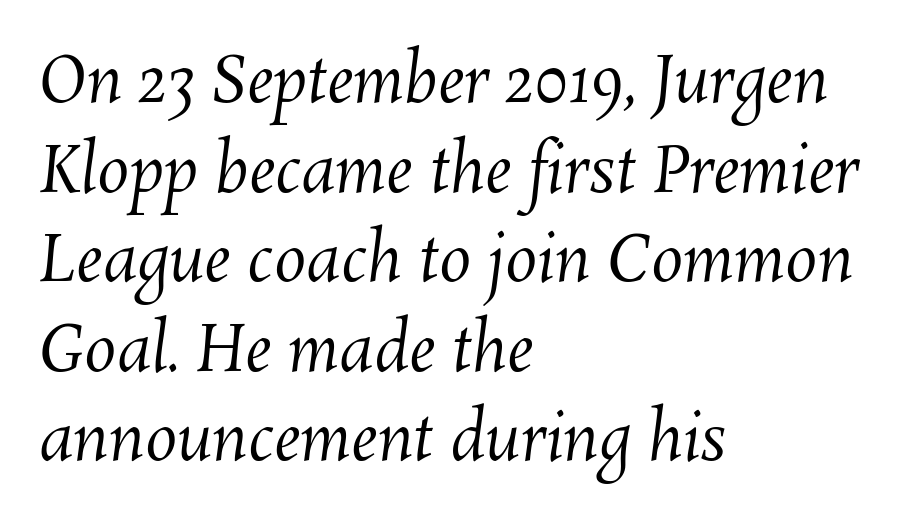
Q: Is the text bold? A: No.
Q: Is the text underlined? A: No.
Q: How is the paragraph aligned? A: Left-aligned.
Q: Is the spacing between letters normal or unusually wide? A: Normal.
Q: Is the spacing between lines tight, normal or loose? A: Normal.
Q: Width (condensed, normal, or wide)? A: Normal.
Q: Stroke contrast? A: Medium.
Q: x-height? A: Medium.
Q: Monospaced? A: No.
